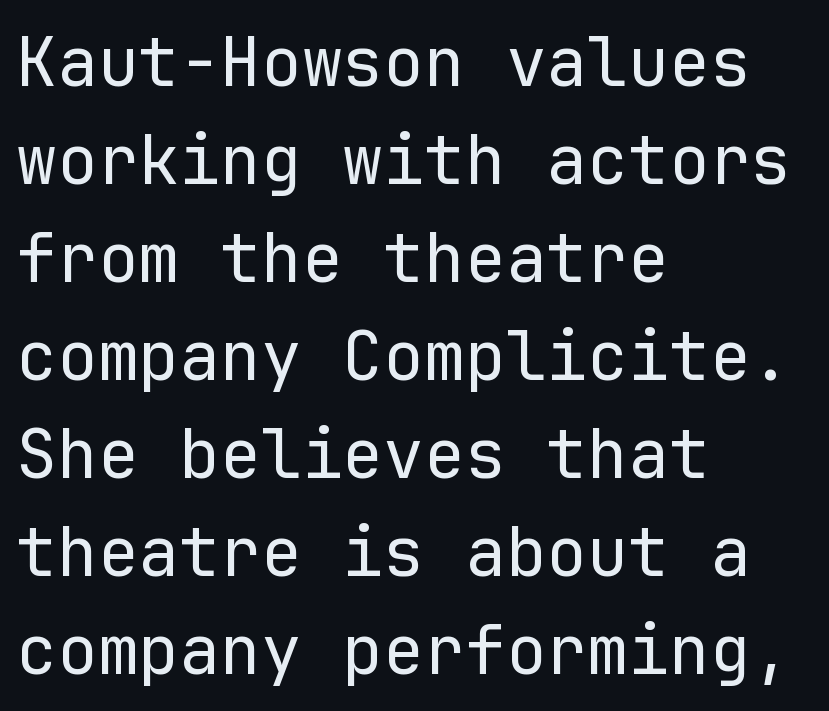
The image shows 68 px regular-weight sans-serif type, upright, monospaced; set left-aligned, normal line spacing (1.44x), normal letter spacing, not underlined; low stroke contrast and a medium x-height.
